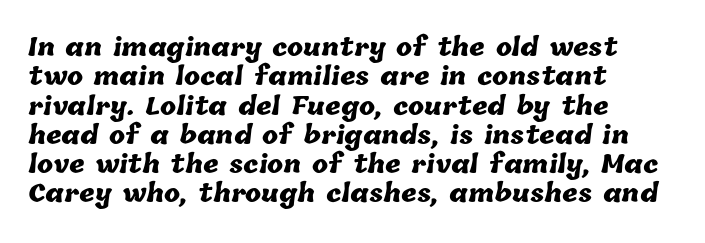
Q: Is the text bold? A: Yes.
Q: Is the text underlined? A: No.
Q: How is the paragraph aligned? A: Left-aligned.
Q: Is the spacing between letters normal or unusually wide? A: Normal.
